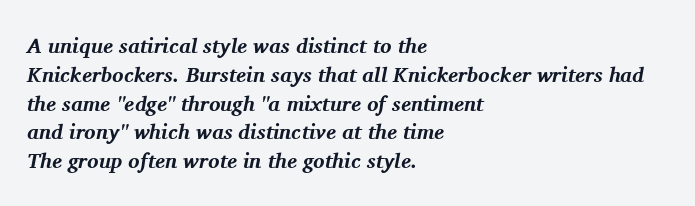
Q: Is the text bold? A: Yes.
Q: Is the text italic (slanted)? A: Yes, it leans right by about 11 degrees.
Q: Is the text underlined? A: No.
Q: How is the paragraph aligned? A: Left-aligned.
Q: Is the spacing between letters normal or unusually wide? A: Normal.
Q: Is the spacing between lines tight, normal or loose? A: Normal.
